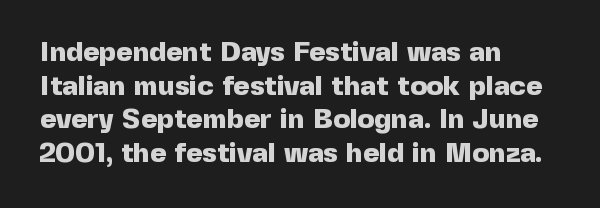
Note the varied advance widths — an 'i' is clearly narrower than an 'm'. A clean baseline with only descenders dipping below it. Ordinary non-slanted type is in use. Line starts are locked; line ends wander.
